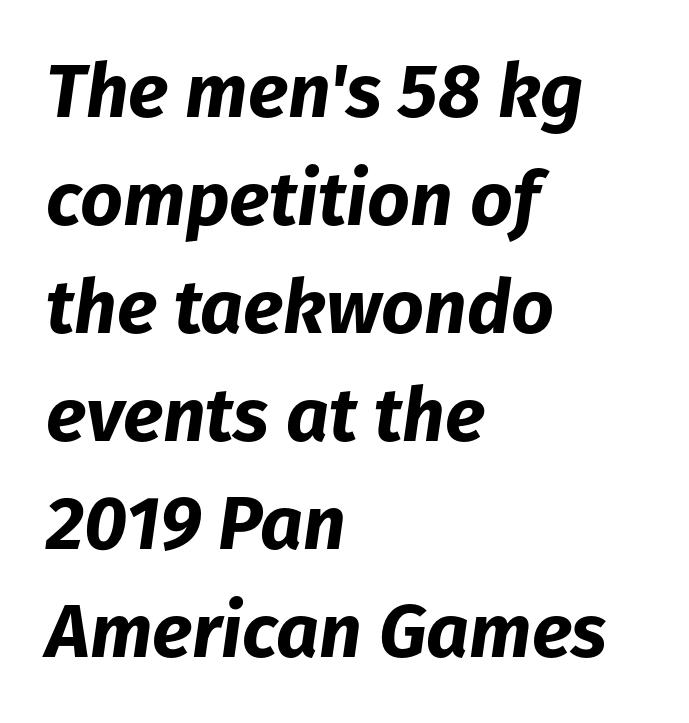
Lines of text with bare space underneath. A typesetter would mark this as italic. Tracking value appears to be zero — textbook default spacing. A typesetter would call this proportional, since set widths differ per character. The leading is moderate, giving the passage an even texture.
